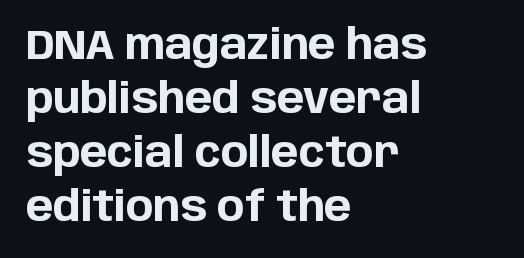
Nothing unusual about the tracking: characters are spaced as the font intends. Unlike italic type, these characters show no tilt at all. Each letter's strokes conclude bluntly, with no projecting serifs. Anything drawn beneath the words? Only blank space. This sample has the flowing, uneven cadence of proportional lettering. Reading down the column, the eye jumps a familiar distance to each next line.
